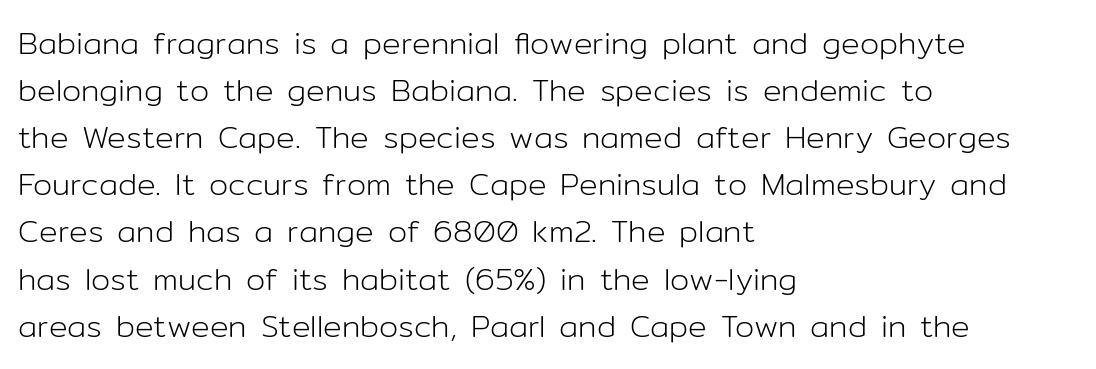
{"serif": "no", "italic": "no", "bold": "no", "weight": "light", "width": "normal", "stroke_contrast": "low", "x_height": "medium", "monospaced": "no", "underline": "no", "align": "left", "line_spacing": "normal", "line_spacing_ratio": 1.52, "letter_spacing": "normal", "letter_spacing_em": 0.0, "glyph_px": 31}
